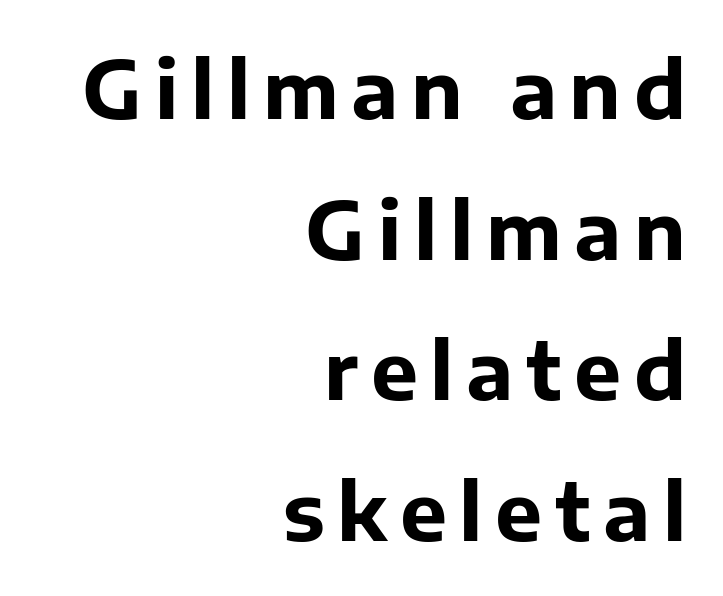
The words here are not underlined. A sans-serif font was chosen for this passage. Each letter keeps its own natural width here, so spacing adapts to shape. Alignment: flush right.
